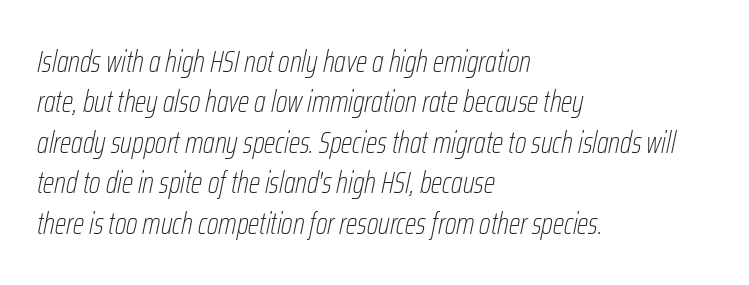
{"italic": "yes", "lean": "right", "slant_degrees": 12, "bold": "no", "weight": "thin", "width": "condensed", "stroke_contrast": "low", "x_height": "medium", "monospaced": "no", "underline": "no", "align": "left", "line_spacing": "normal", "line_spacing_ratio": 1.35, "letter_spacing": "normal", "letter_spacing_em": 0.0, "glyph_px": 30}
